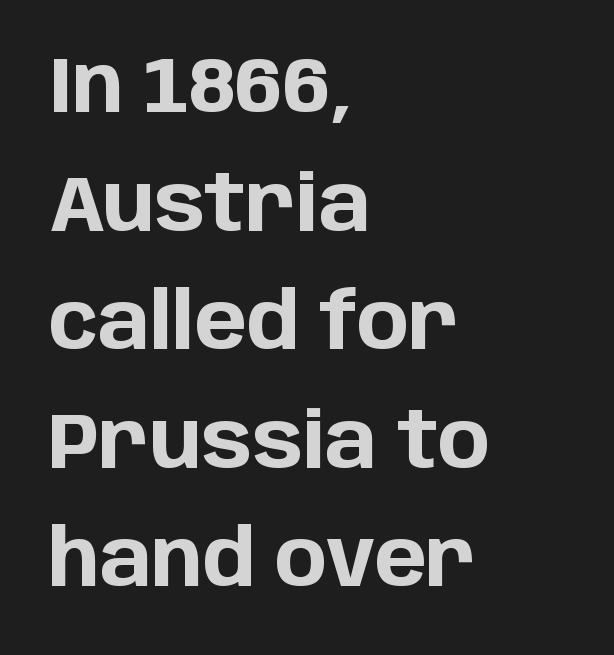
The image shows 78 px bold sans-serif type, upright; set left-aligned, normal line spacing (1.52x), normal letter spacing, not underlined; low stroke contrast and a large x-height.
